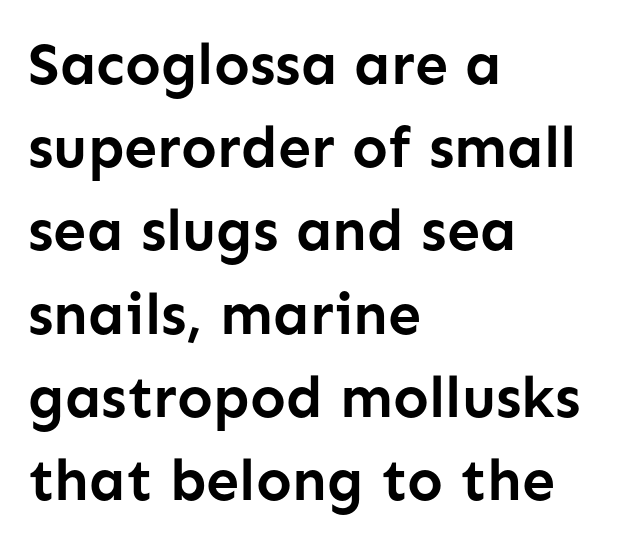
Q: Is the text bold? A: Yes.
Q: Is the text italic (slanted)? A: No, it is upright.
Q: Is the typeface a serif or a sans-serif typeface? A: Sans-serif.
Q: Is the text underlined? A: No.
Q: How is the paragraph aligned? A: Left-aligned.
Q: Is the spacing between letters normal or unusually wide? A: Normal.
Q: Is the spacing between lines tight, normal or loose? A: Normal.
Q: Width (condensed, normal, or wide)? A: Normal.
Q: Stroke contrast? A: Low.
Q: x-height? A: Medium.
Q: Monospaced? A: No.
